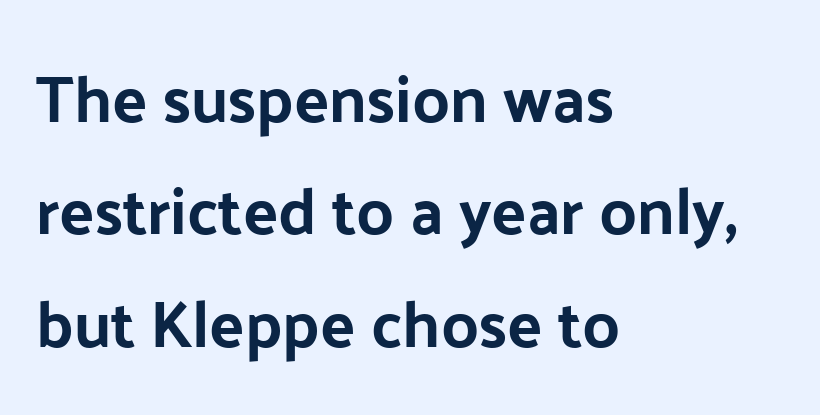
A sans-serif font was chosen for this passage. Each letter keeps its own natural width here, so spacing adapts to shape. Has an underline been added? It has not. The tracking reads as untouched default to a designer's eye.
